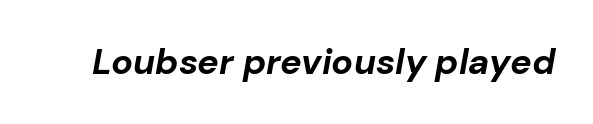
Q: Is the text bold? A: Yes.
Q: Is the text italic (slanted)? A: Yes, it leans right by about 10 degrees.
Q: Is the text underlined? A: No.
Q: Is the spacing between letters normal or unusually wide? A: Normal.
Q: Width (condensed, normal, or wide)? A: Normal.
Q: Stroke contrast? A: Low.
Q: x-height? A: Medium.
Q: Monospaced? A: No.
